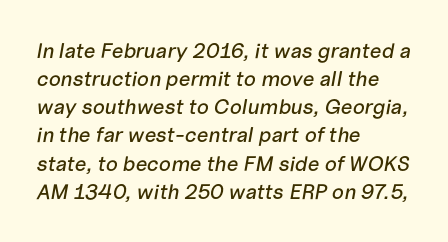
{"italic": "yes", "lean": "right", "slant_degrees": 10, "underline": "no", "align": "left", "line_spacing": "normal", "line_spacing_ratio": 1.34, "letter_spacing": "normal", "letter_spacing_em": 0.0, "glyph_px": 21}
